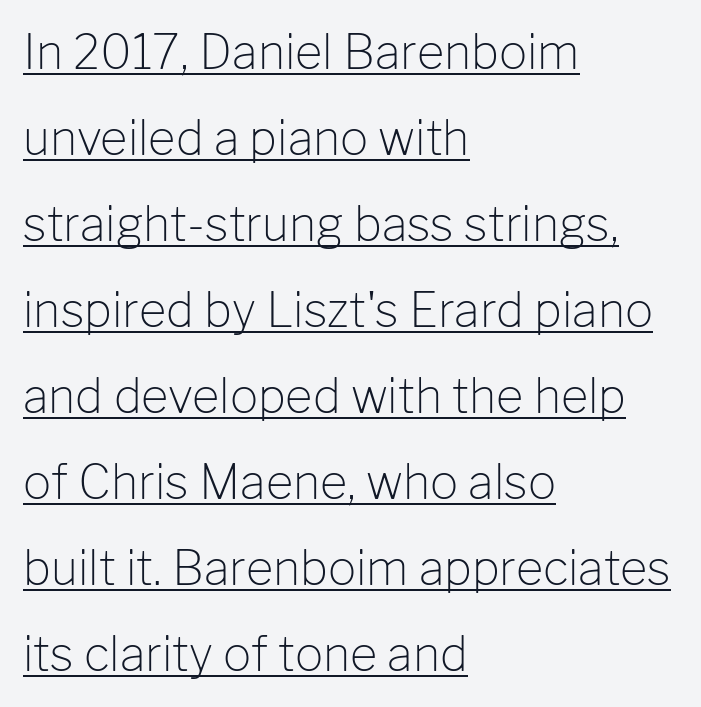
The image shows 47 px light sans-serif type, upright; set left-aligned, line spacing 1.83x, normal letter spacing, underlined; low stroke contrast and a medium x-height.
